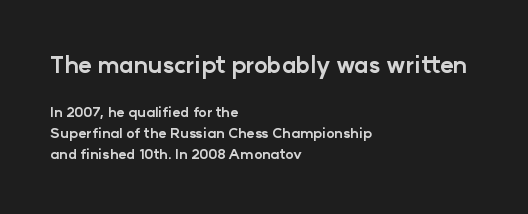
Q: Is the text bold? A: Yes.
Q: Is the text italic (slanted)? A: No, it is upright.
Q: Is the text underlined? A: No.
Q: How is the paragraph aligned? A: Left-aligned.
Q: Is the spacing between letters normal or unusually wide? A: Normal.
Q: Is the spacing between lines tight, normal or loose? A: Normal.
Q: Which block of text is set in a larger size, the first (top) or the second (bottom)? A: The first (top) one.
